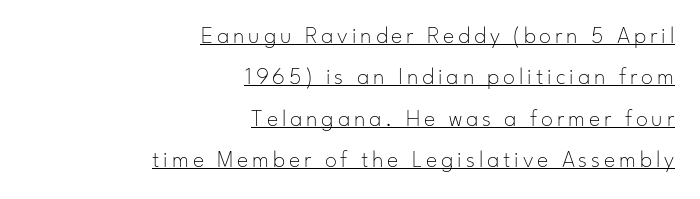
Q: Is the text bold? A: No.
Q: Is the text italic (slanted)? A: No, it is upright.
Q: Is the text underlined? A: Yes.
Q: How is the paragraph aligned? A: Right-aligned.
